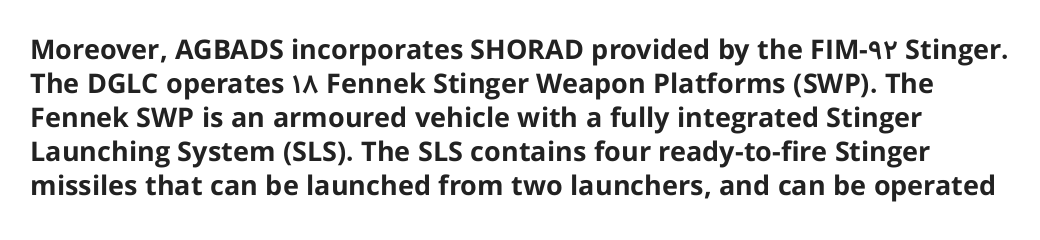
Vertical strokes here are truly vertical. Anything drawn beneath the words? Only blank space. These lines keep a tight, regular rhythm from letter to letter. A normal amount of white space separates one row of letters from the next. Set as a true bold cut, around the 700 mark.
